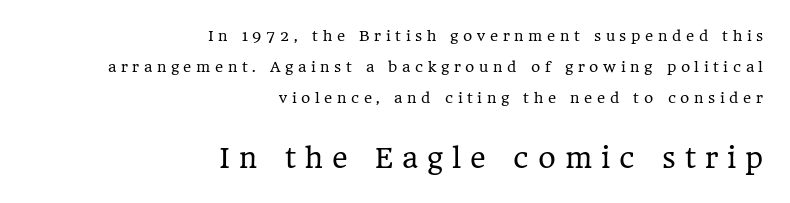
Q: Is the text bold? A: No.
Q: Is the text italic (slanted)? A: No, it is upright.
Q: Is the text underlined? A: No.
Q: How is the paragraph aligned? A: Right-aligned.
Q: Is the spacing between letters normal or unusually wide? A: Unusually wide.
Q: Is the spacing between lines tight, normal or loose? A: Loose.
Q: Which block of text is set in a larger size, the first (top) or the second (bottom)? A: The second (bottom) one.
